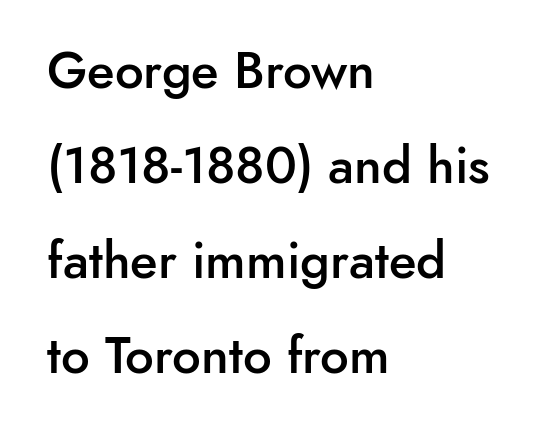
{"serif": "no", "italic": "no", "bold": "semi", "weight": "semibold", "width": "normal", "stroke_contrast": "low", "x_height": "small", "monospaced": "no", "underline": "no", "align": "left", "line_spacing_ratio": 1.86, "letter_spacing": "normal", "letter_spacing_em": 0.0, "glyph_px": 51}
